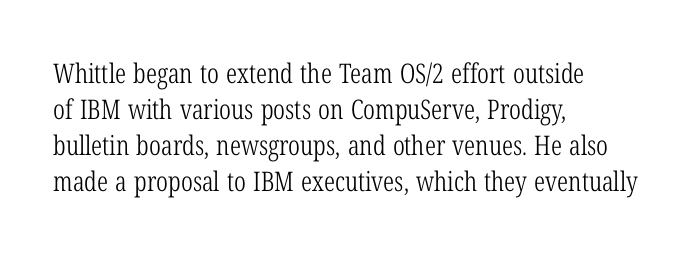
Q: Is the text bold? A: No.
Q: Is the text italic (slanted)? A: No, it is upright.
Q: Is the text underlined? A: No.
Q: How is the paragraph aligned? A: Left-aligned.
Q: Is the spacing between letters normal or unusually wide? A: Normal.
Q: Is the spacing between lines tight, normal or loose? A: Normal.
